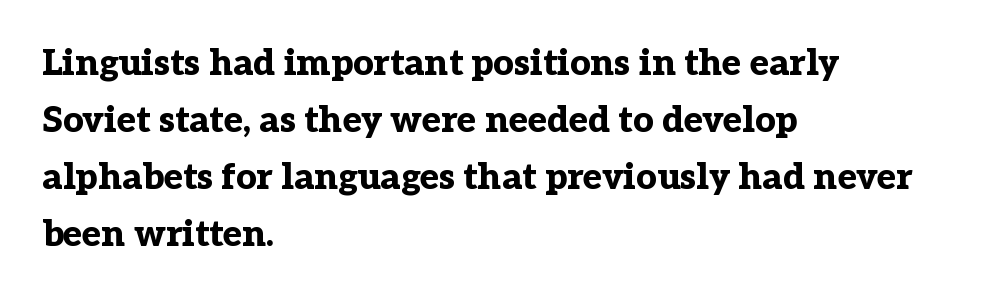
This rendering employs a face with finishing strokes, i.e., a serif. Italic? Not at all — the glyphs are vertical. Compared with a centered layout, this one pins lines to the left instead. These lines keep a tight, regular rhythm from letter to letter. The passage shown is typed in a proportional face where columns would drift.
